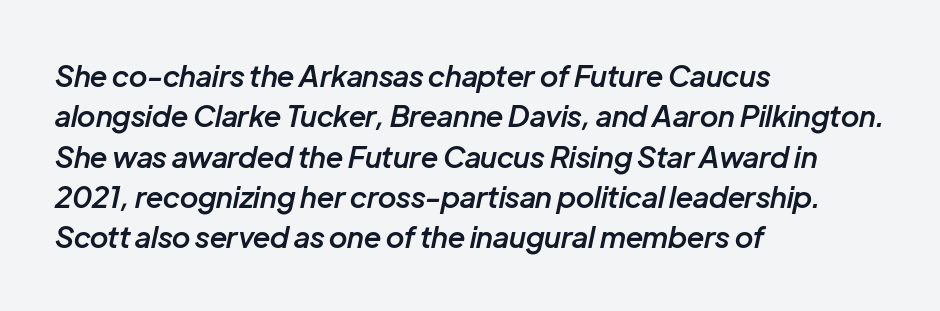
The image shows 29 px semibold type, italic (leaning right); set left-aligned, normal line spacing (1.39x), normal letter spacing, not underlined; low stroke contrast and a medium x-height.
